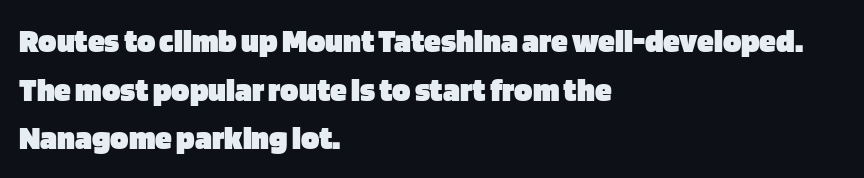
Q: Is the text bold? A: Yes.
Q: Is the text italic (slanted)? A: No, it is upright.
Q: Is the typeface a serif or a sans-serif typeface? A: Sans-serif.
Q: Is the text underlined? A: No.
Q: How is the paragraph aligned? A: Left-aligned.
Q: Is the spacing between letters normal or unusually wide? A: Normal.
Q: Is the spacing between lines tight, normal or loose? A: Normal.
Q: Width (condensed, normal, or wide)? A: Normal.
Q: Stroke contrast? A: Low.
Q: x-height? A: Large.
Q: Monospaced? A: No.
